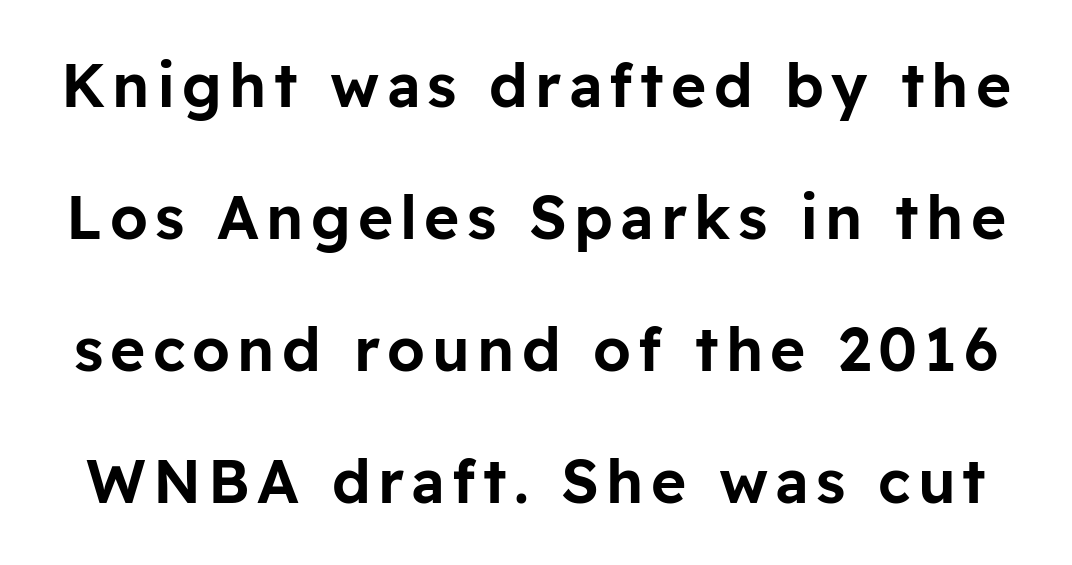
The image shows 60 px sans-serif type, upright; set loose line spacing (2.2x), not underlined; low stroke contrast and a medium x-height.
